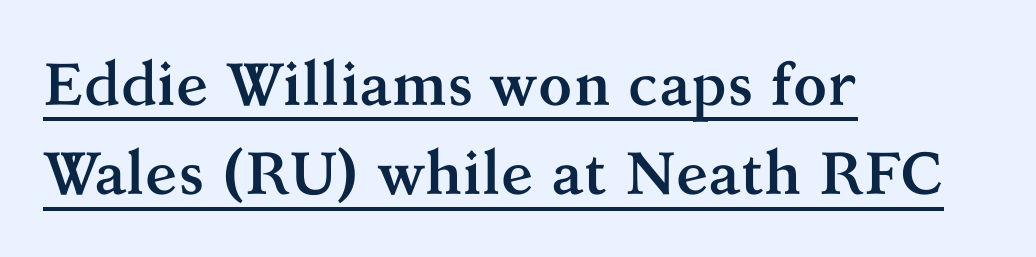
The image shows 60 px semibold serif type, upright; set left-aligned, normal line spacing (1.49x), normal letter spacing, underlined; medium stroke contrast and a medium x-height.
